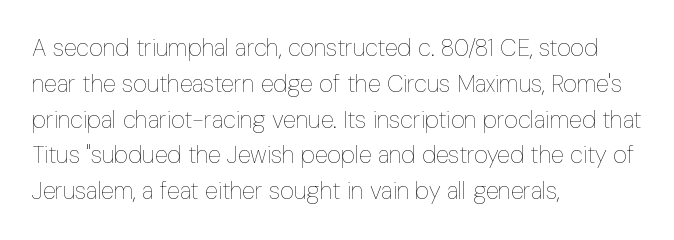
{"italic": "no", "bold": "no", "underline": "no", "align": "left", "line_spacing": "normal", "line_spacing_ratio": 1.49, "letter_spacing": "normal", "letter_spacing_em": 0.0, "glyph_px": 24}
